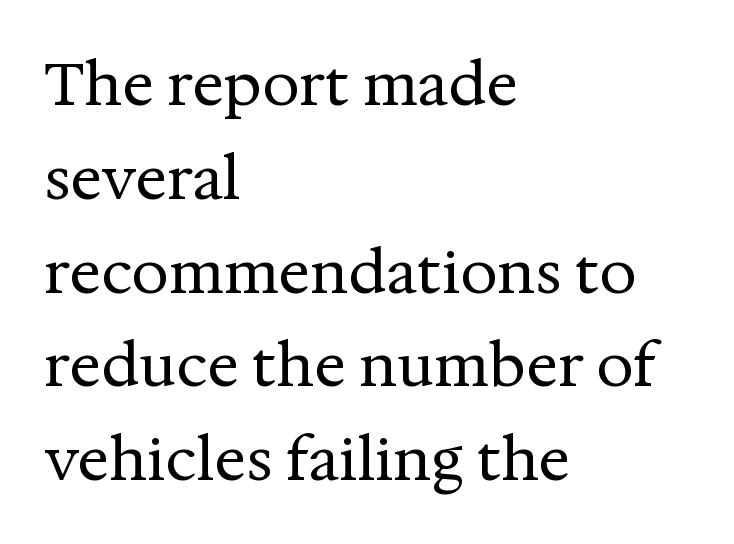
{"serif": "yes", "italic": "no", "bold": "no", "weight": "regular", "width": "normal", "stroke_contrast": "medium", "x_height": "medium", "monospaced": "no", "underline": "no", "align": "left", "line_spacing": "normal", "line_spacing_ratio": 1.59, "letter_spacing": "normal", "letter_spacing_em": 0.0, "glyph_px": 59}
